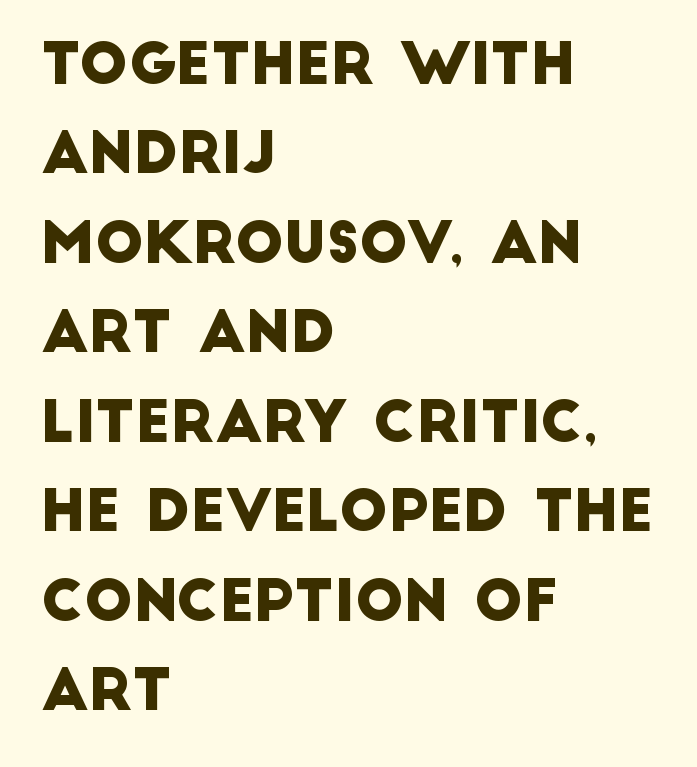
Glyph-to-glyph distance matches everyday printed text. Casual observation: everything's shoved over to the left. Whoever set this chose a conventional vertical rhythm. In terms of letterform style, serifs are entirely absent. These lines are rendered in a variable-pitch font.
